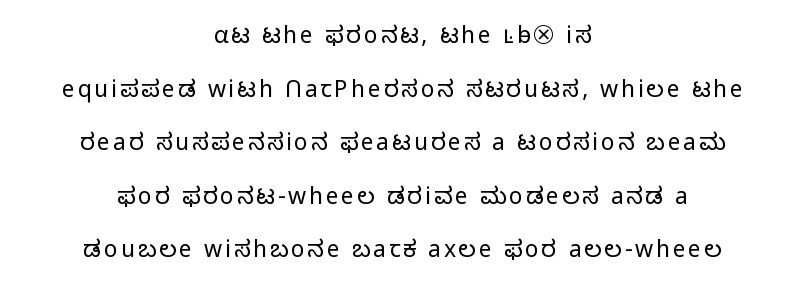
Q: Is the text bold? A: No.
Q: Is the text italic (slanted)? A: No, it is upright.
Q: Is the text underlined? A: No.
Q: How is the paragraph aligned? A: Centered.
Q: Is the spacing between lines tight, normal or loose? A: Loose.
